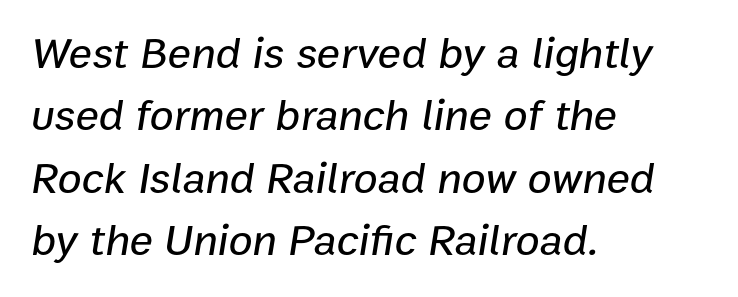
Q: Is the text italic (slanted)? A: Yes, it leans right by about 9 degrees.
Q: Is the text underlined? A: No.
Q: How is the paragraph aligned? A: Left-aligned.
Q: Is the spacing between letters normal or unusually wide? A: Normal.
Q: Is the spacing between lines tight, normal or loose? A: Normal.
Q: Width (condensed, normal, or wide)? A: Normal.
Q: Stroke contrast? A: Low.
Q: x-height? A: Medium.
Q: Monospaced? A: No.
